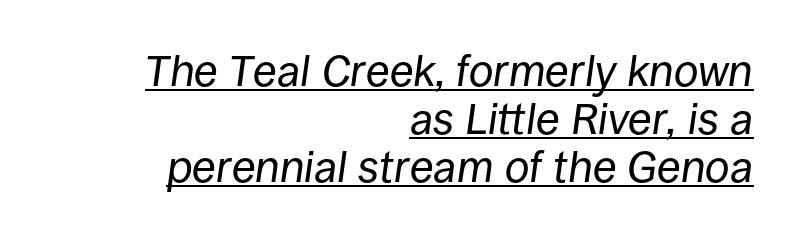
The image shows 44 px regular-weight type, italic (leaning right); set right-aligned, tight line spacing (1.09x), normal letter spacing, underlined; low stroke contrast and a large x-height.
